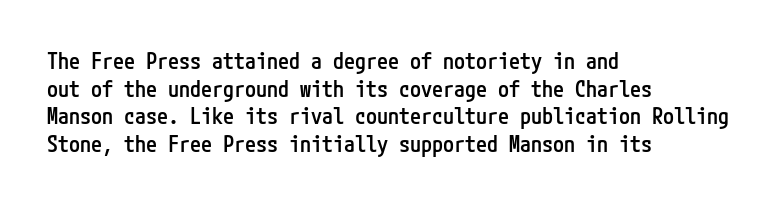
Q: Is the text bold? A: Semi-bold.
Q: Is the text italic (slanted)? A: No, it is upright.
Q: Is the text underlined? A: No.
Q: How is the paragraph aligned? A: Left-aligned.
Q: Is the spacing between letters normal or unusually wide? A: Normal.
Q: Is the spacing between lines tight, normal or loose? A: Normal.
